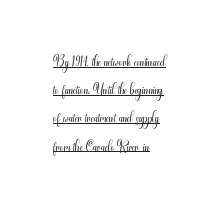
These lines keep a tight, regular rhythm from letter to letter. Every row of glyphs begins at an identical x-position on the left. Heft: none added — not bold. A typographer would call this underscored text. Summary of vertical rhythm: regular, with standard interline spacing.
